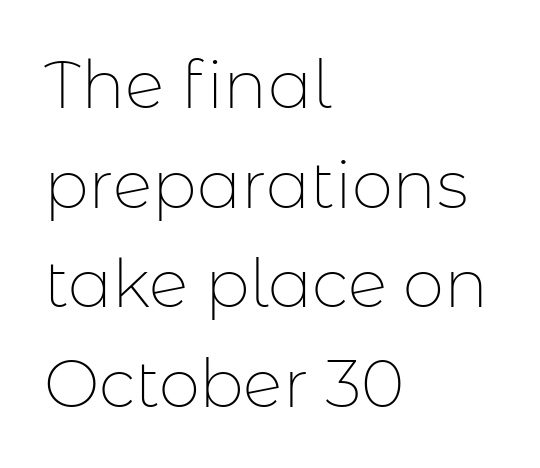
The image shows 66 px thin sans-serif type, upright; set left-aligned, normal line spacing (1.51x), normal letter spacing, not underlined; low stroke contrast and a medium x-height.
